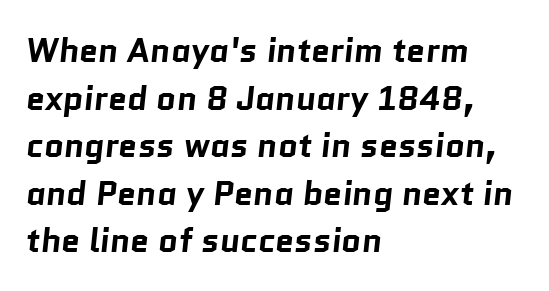
Q: Is the text bold? A: Yes.
Q: Is the typeface a serif or a sans-serif typeface? A: Sans-serif.
Q: Is the text underlined? A: No.
Q: How is the paragraph aligned? A: Left-aligned.
Q: Is the spacing between letters normal or unusually wide? A: Normal.
Q: Is the spacing between lines tight, normal or loose? A: Normal.
Q: Width (condensed, normal, or wide)? A: Normal.
Q: Stroke contrast? A: Low.
Q: x-height? A: Medium.
Q: Monospaced? A: No.
